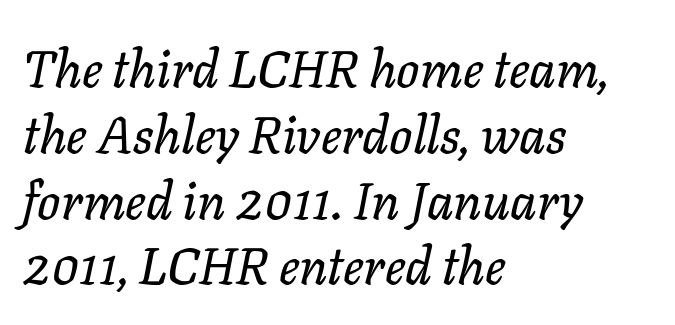
The image shows 51 px text type, italic (leaning right); set left-aligned, normal line spacing (1.29x), normal letter spacing, not underlined; low stroke contrast and a medium x-height.
